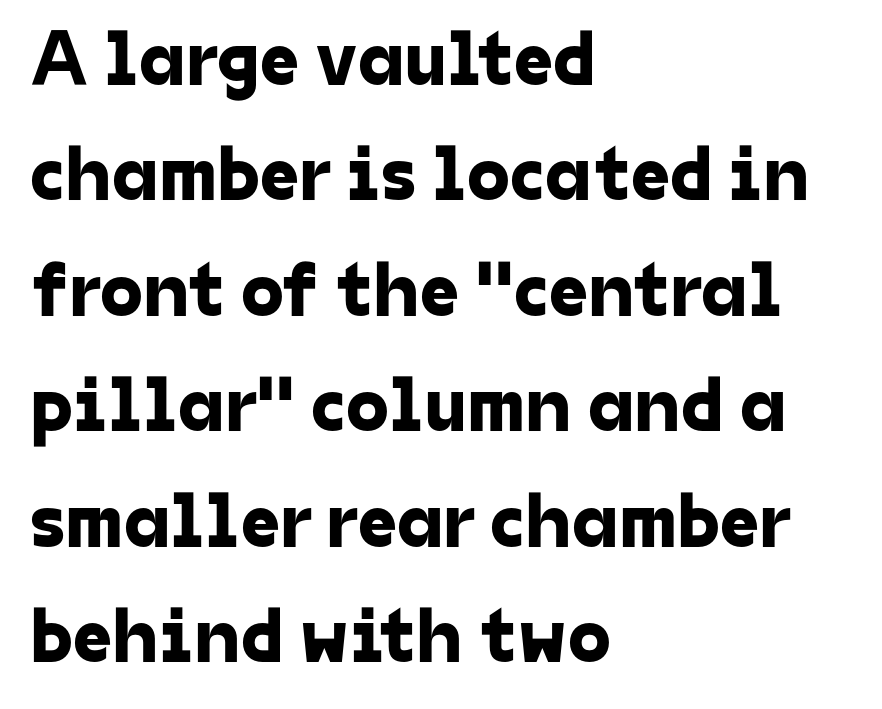
Looks like regular typesetting: each glyph gets only the width it needs. Notice how descenders clear the ascenders below comfortably — that's standard leading. Has an underline been added? It has not. Casual observation: everything's shoved over to the left. What stands out about the letter spacing? Nothing — it is the standard amount. Type style note: lacks serifs.
